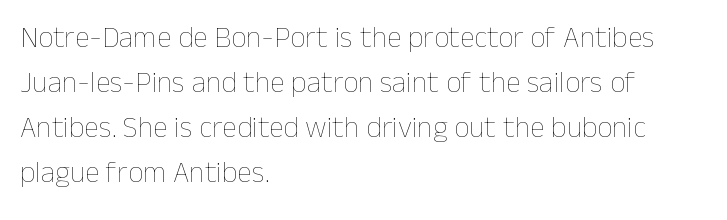
Q: Is the text bold? A: No.
Q: Is the text italic (slanted)? A: No, it is upright.
Q: Is the text underlined? A: No.
Q: How is the paragraph aligned? A: Left-aligned.
Q: Is the spacing between letters normal or unusually wide? A: Normal.
Q: Is the spacing between lines tight, normal or loose? A: Normal.
Q: Width (condensed, normal, or wide)? A: Normal.
Q: Stroke contrast? A: Low.
Q: x-height? A: Medium.
Q: Monospaced? A: No.
